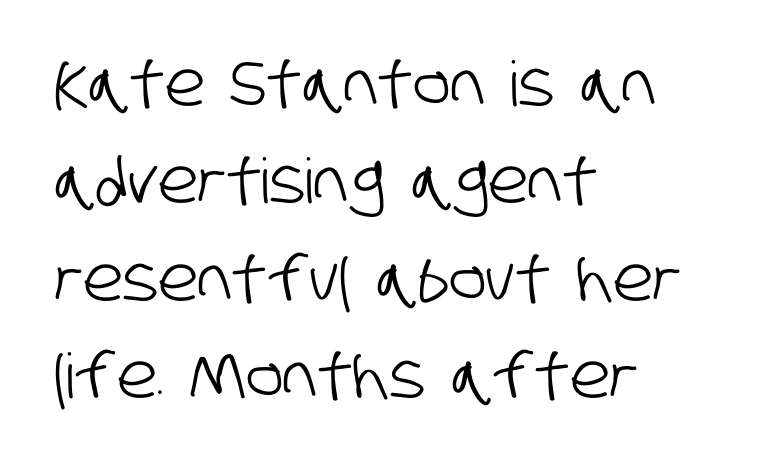
Normally led — the rows are evenly, conventionally spaced. The rendering keeps characters at their native spacing. Character widths vary here, with narrow letters taking less room than wide ones. Line starts are locked; line ends wander. Typographically, this falls in the sans-serif category. The zone under the glyphs is completely vacant.
